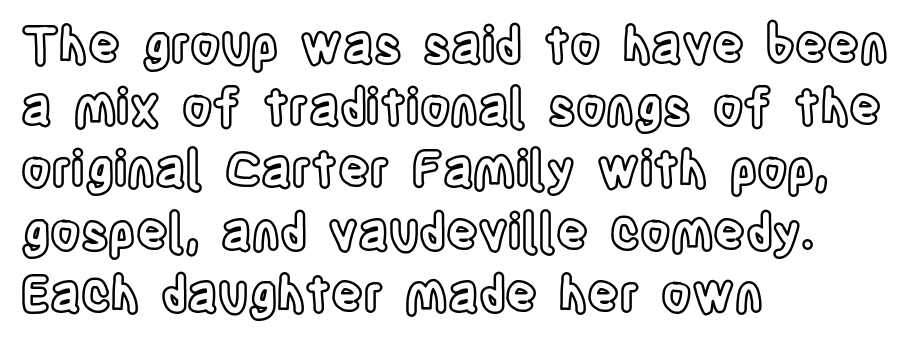
Q: Is the text italic (slanted)? A: No, it is upright.
Q: Is the text underlined? A: No.
Q: How is the paragraph aligned? A: Left-aligned.
Q: Is the spacing between letters normal or unusually wide? A: Normal.
Q: Is the spacing between lines tight, normal or loose? A: Normal.
Q: Width (condensed, normal, or wide)? A: Condensed.
Q: x-height? A: Large.
Q: Monospaced? A: No.
